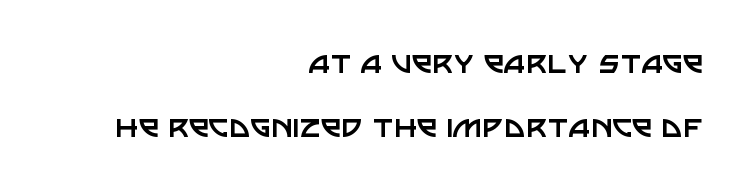
{"serif": "no", "italic": "no", "bold": "no", "weight": "regular", "width": "normal", "stroke_contrast": "low", "x_height": "large", "monospaced": "no", "underline": "no", "align": "right", "line_spacing_ratio": 1.73, "letter_spacing": "normal", "letter_spacing_em": 0.0, "glyph_px": 37}
